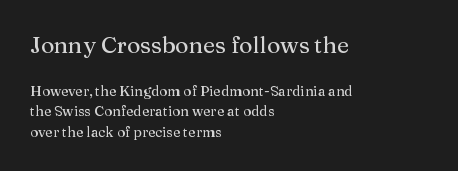
Q: Is the text italic (slanted)? A: No, it is upright.
Q: Is the text underlined? A: No.
Q: How is the paragraph aligned? A: Left-aligned.
Q: Is the spacing between letters normal or unusually wide? A: Normal.
Q: Is the spacing between lines tight, normal or loose? A: Normal.
Q: Which block of text is set in a larger size, the first (top) or the second (bottom)? A: The first (top) one.
